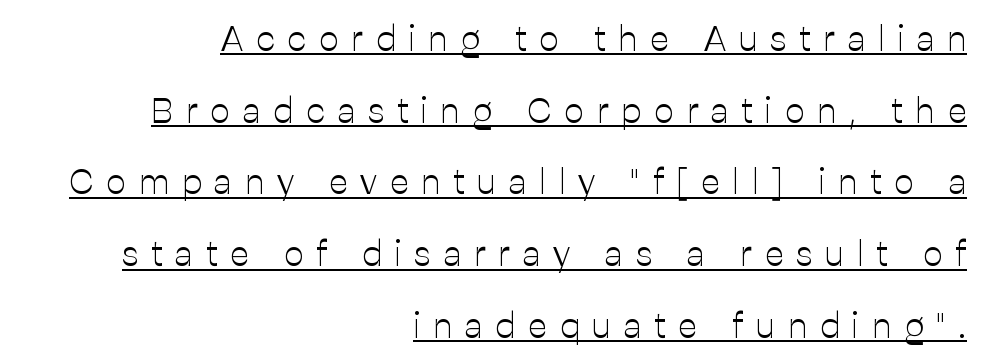
Notice the wide empty band between every row — that's loose leading. Look at the bottom of the vertical strokes: they stop flat, with no serifs. Words appear elongated and porous because spacing is wide. Think of a printed novel: that variable character pitch is what you see here. Rendered with straight, roman letterforms. This sample is right-justified, so line beginnings fall wherever the words allow.
